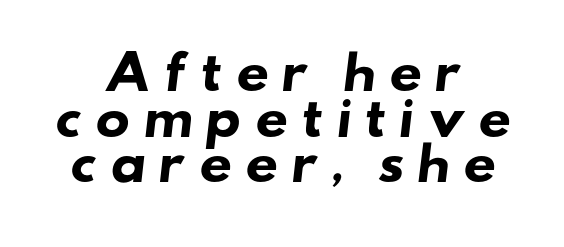
{"serif": "no", "bold": "yes", "weight": "heavy", "width": "wide", "stroke_contrast": "low", "x_height": "small", "monospaced": "no", "underline": "no", "align": "center", "line_spacing": "tight", "line_spacing_ratio": 0.99, "letter_spacing": "wide", "letter_spacing_em": 0.26, "glyph_px": 46}
